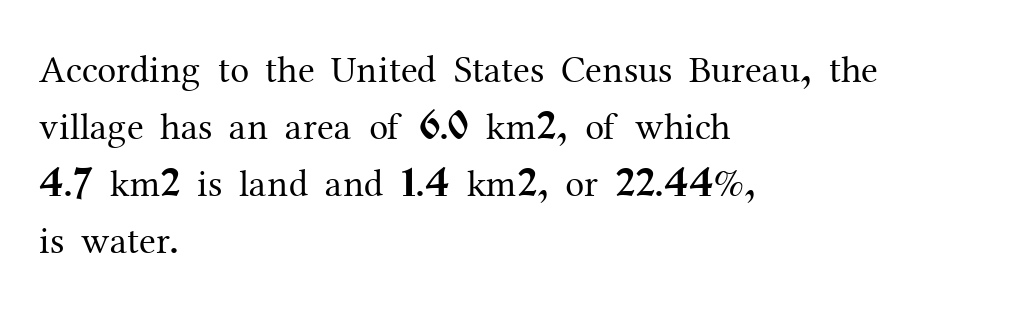
{"serif": "yes", "italic": "no", "bold": "no", "weight": "regular", "width": "normal", "stroke_contrast": "medium", "x_height": "medium", "monospaced": "no", "underline": "no", "align": "left", "line_spacing": "normal", "line_spacing_ratio": 1.5, "letter_spacing": "normal", "letter_spacing_em": 0.0, "glyph_px": 38}
